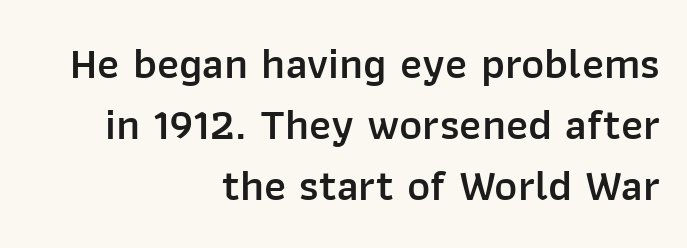
Q: Is the text bold? A: Semi-bold.
Q: Is the text italic (slanted)? A: No, it is upright.
Q: Is the typeface a serif or a sans-serif typeface? A: Sans-serif.
Q: Is the text underlined? A: No.
Q: How is the paragraph aligned? A: Right-aligned.
Q: Is the spacing between letters normal or unusually wide? A: Normal.
Q: Is the spacing between lines tight, normal or loose? A: Normal.
Q: Width (condensed, normal, or wide)? A: Normal.
Q: Stroke contrast? A: Low.
Q: x-height? A: Medium.
Q: Monospaced? A: No.
